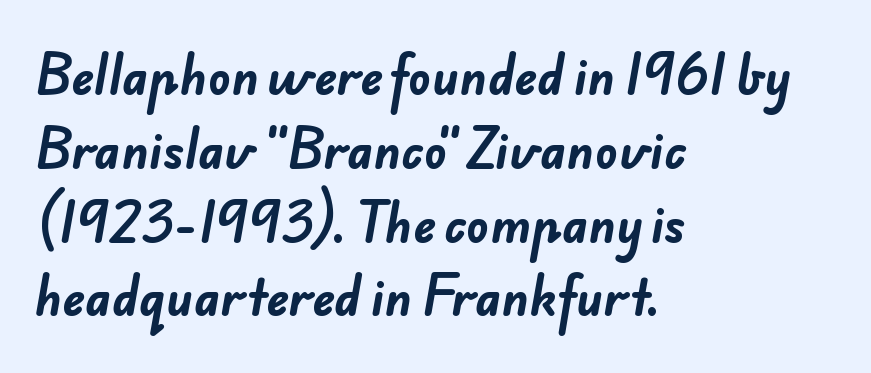
Q: Is the text bold? A: Yes.
Q: Is the typeface a serif or a sans-serif typeface? A: Sans-serif.
Q: Is the text underlined? A: No.
Q: How is the paragraph aligned? A: Left-aligned.
Q: Is the spacing between letters normal or unusually wide? A: Normal.
Q: Is the spacing between lines tight, normal or loose? A: Normal.
Q: Width (condensed, normal, or wide)? A: Normal.
Q: Stroke contrast? A: Low.
Q: x-height? A: Small.
Q: Monospaced? A: No.
